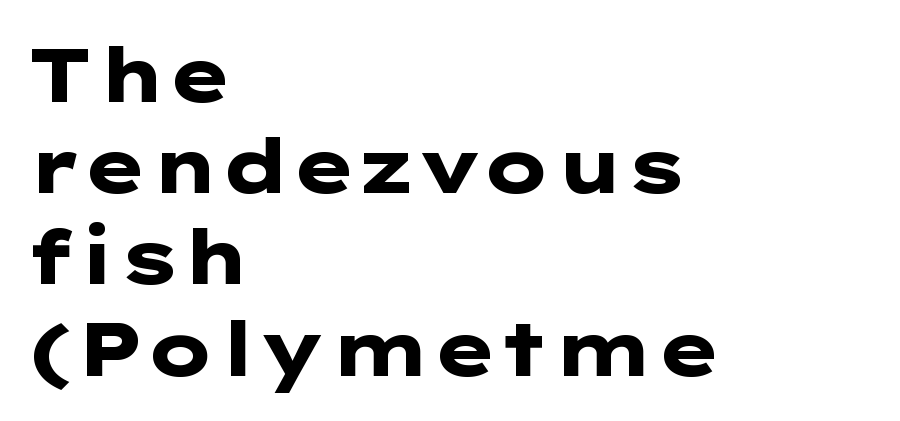
{"serif": "no", "italic": "no", "bold": "yes", "weight": "heavy", "width": "wide", "stroke_contrast": "low", "x_height": "medium", "underline": "no", "align": "left", "line_spacing_ratio": 1.2, "letter_spacing": "normal", "letter_spacing_em": 0.0, "glyph_px": 76}
